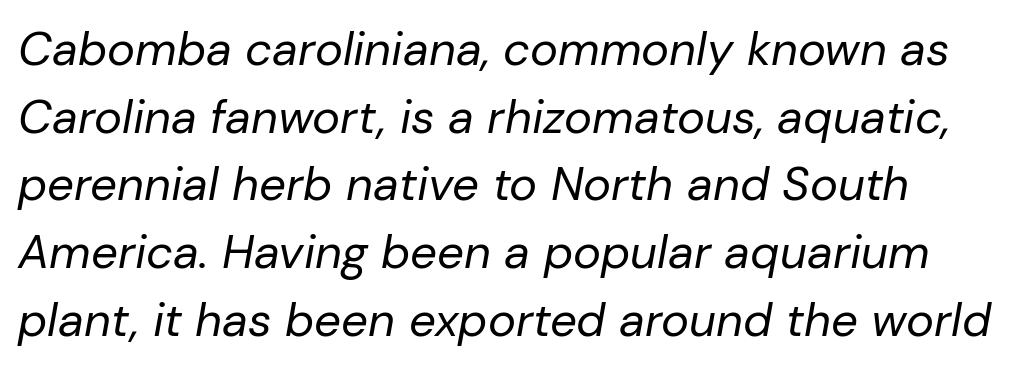
The image shows 47 px regular-weight type, italic (leaning right); set left-aligned, normal line spacing (1.44x), normal letter spacing, not underlined; low stroke contrast and a medium x-height.
